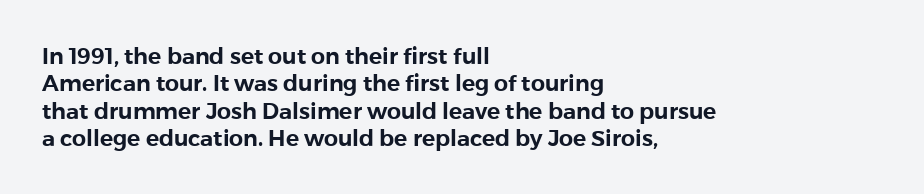
The image shows 22 px text type, upright; set left-aligned, line spacing 1.24x, normal letter spacing, not underlined.
